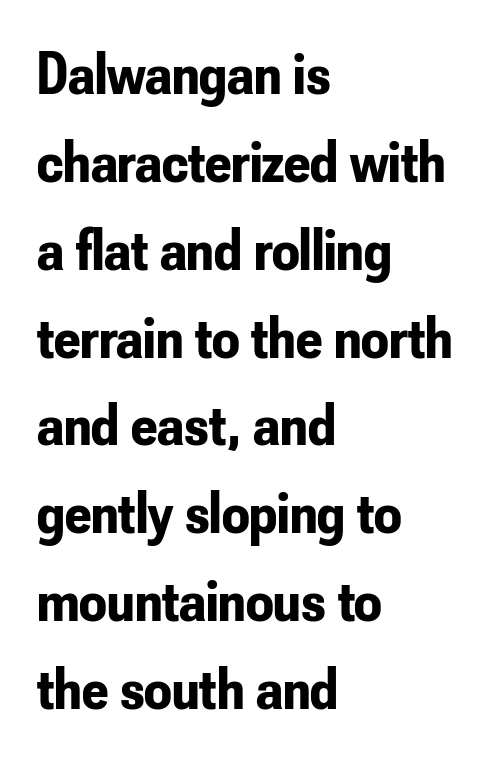
The font's upright variant was chosen for this text. The letters advance in unequal steps, a hallmark of proportional type. The gap between lines stays unmarked. The line-height multiplier appears to be the usual default. The lines in this sample share a left origin and differ only in where they stop. This rendering employs a face without finishing strokes, i.e., a sans-serif.
